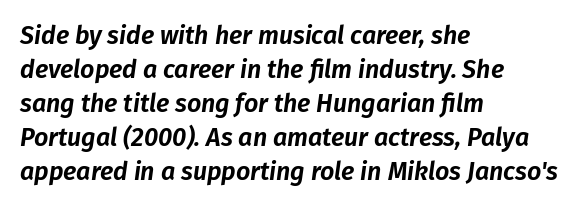
Honestly, the letter spacing is just normal — you wouldn't notice it. Left-aligned paragraph, ragged on the right. A clean baseline with only descenders dipping below it. Honestly, the row spacing looks completely unremarkable.
